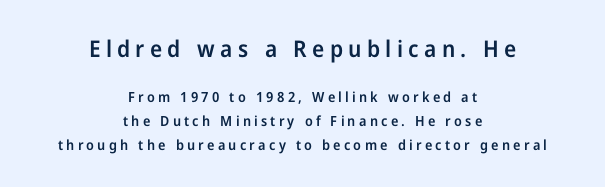
Q: Is the text bold? A: Semi-bold.
Q: Is the text italic (slanted)? A: No, it is upright.
Q: Is the text underlined? A: No.
Q: How is the paragraph aligned? A: Centered.
Q: Is the spacing between letters normal or unusually wide? A: Unusually wide.
Q: Is the spacing between lines tight, normal or loose? A: Normal.
Q: Which block of text is set in a larger size, the first (top) or the second (bottom)? A: The first (top) one.
